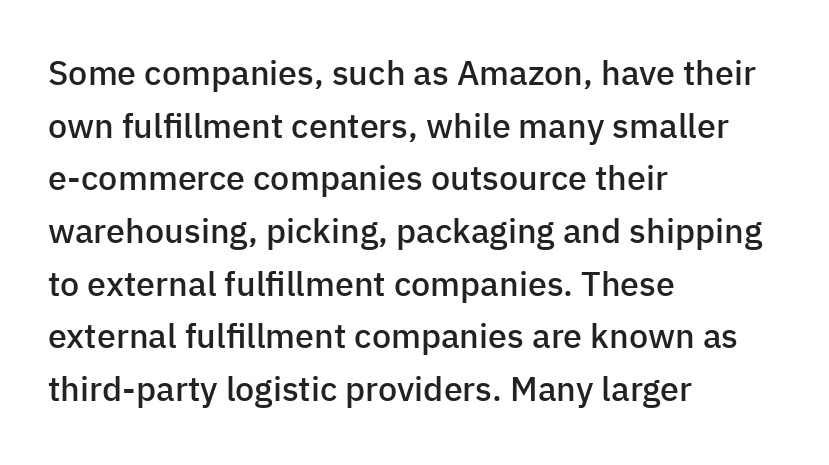
The image shows 34 px semibold sans-serif type, upright; set left-aligned, normal line spacing (1.55x), normal letter spacing, not underlined; low stroke contrast and a medium x-height.
